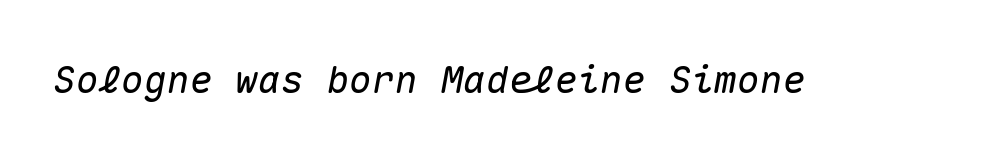
Inter-character spacing is left at the font's built-in metrics. It's the slanting kind of type. This rendering features lettering with no underline. Monospaced: the letters line up in strict vertical columns.
